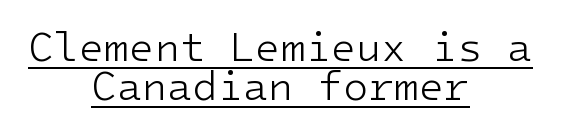
The image shows 41 px light sans-serif type, upright; set centered, tight line spacing (0.96x), normal letter spacing, underlined; low stroke contrast and a medium x-height.
